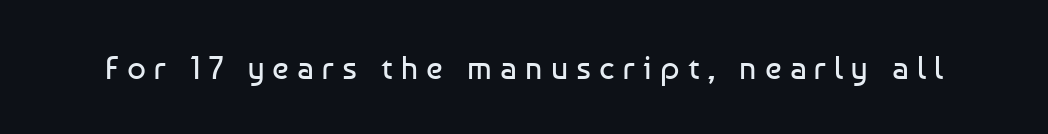
Q: Is the text bold? A: No.
Q: Is the text italic (slanted)? A: No, it is upright.
Q: Is the typeface a serif or a sans-serif typeface? A: Sans-serif.
Q: Is the text underlined? A: No.
Q: Is the spacing between letters normal or unusually wide? A: Unusually wide.
Q: Width (condensed, normal, or wide)? A: Normal.
Q: Stroke contrast? A: Low.
Q: x-height? A: Medium.
Q: Monospaced? A: No.
